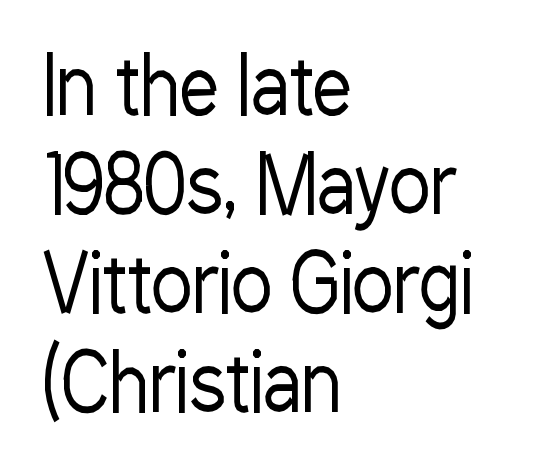
The weight would be labelled regular, book, light, or lighter still. The paragraph shown leans on its left margin. The rows are spaced the way most documents space them. Here the designer chose a conventional face with non-uniform glyph widths. Words float on clear page, feet unadorned. The font's upright variant was chosen for this text.
